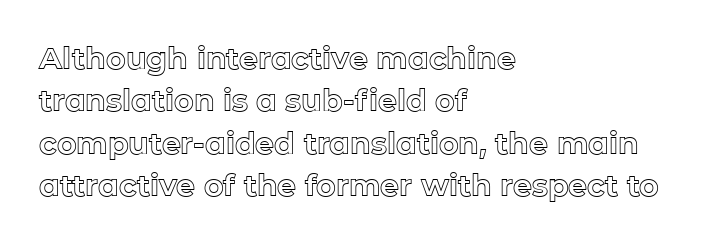
{"italic": "no", "width": "normal", "x_height": "medium", "monospaced": "no", "underline": "no", "align": "left", "line_spacing": "normal", "line_spacing_ratio": 1.41, "letter_spacing": "normal", "letter_spacing_em": 0.0, "glyph_px": 30}
